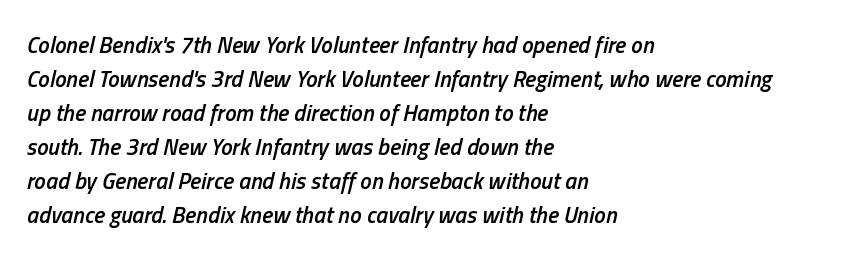
The image shows 23 px text type, italic (leaning right); set left-aligned, normal line spacing (1.48x), normal letter spacing, not underlined.
